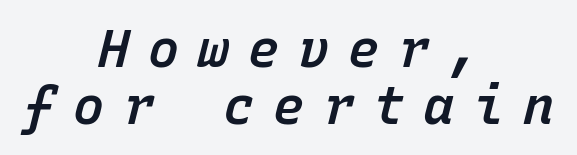
Q: Is the text bold? A: Semi-bold.
Q: Is the text italic (slanted)? A: Yes, it leans right by about 15 degrees.
Q: Is the text underlined? A: No.
Q: How is the paragraph aligned? A: Centered.
Q: Is the spacing between letters normal or unusually wide? A: Unusually wide.
Q: Is the spacing between lines tight, normal or loose? A: Tight.
Q: Width (condensed, normal, or wide)? A: Normal.
Q: Stroke contrast? A: Low.
Q: x-height? A: Medium.
Q: Monospaced? A: Yes.
